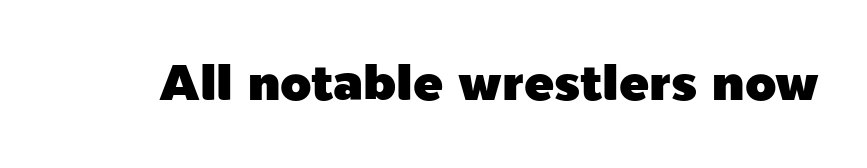
{"serif": "no", "italic": "no", "width": "normal", "x_height": "medium", "monospaced": "no", "underline": "no", "letter_spacing": "normal", "letter_spacing_em": 0.0, "glyph_px": 50}
